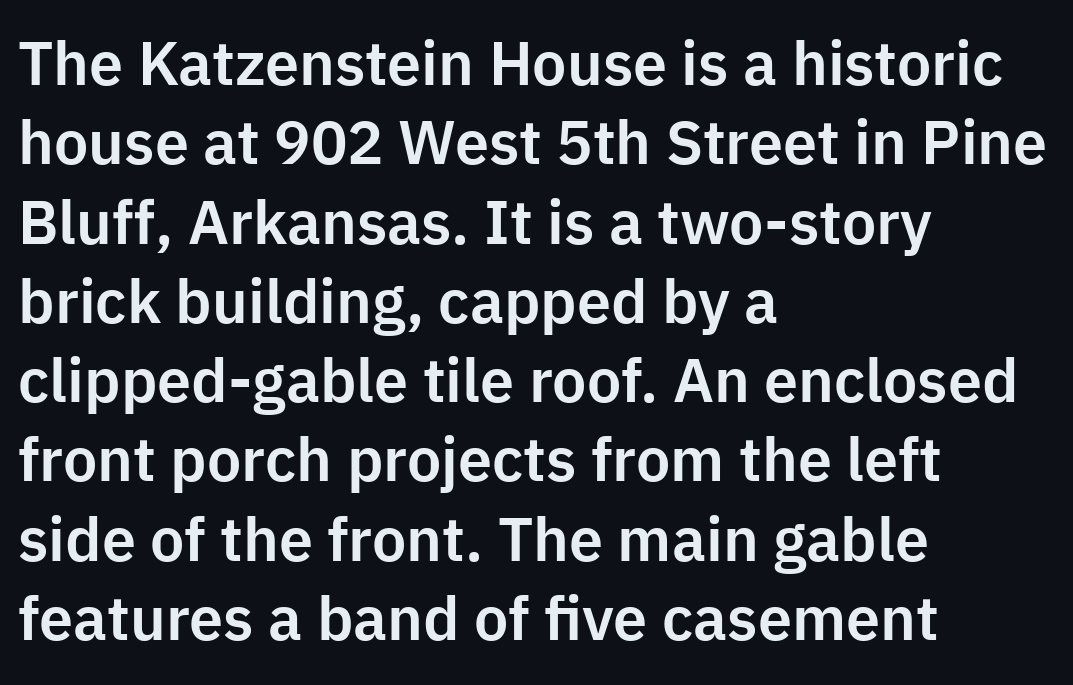
The image shows 61 px sans-serif type, upright; set left-aligned, normal line spacing (1.3x), normal letter spacing, not underlined; low stroke contrast and a medium x-height.
